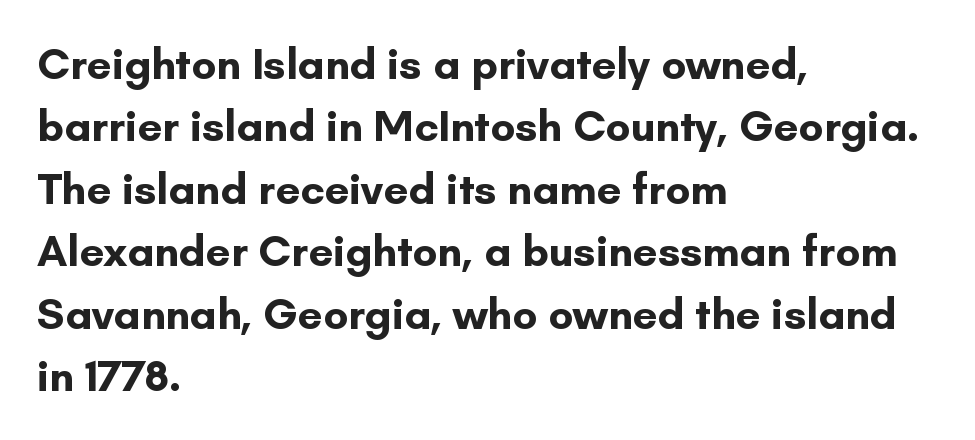
Q: Is the text bold? A: Yes.
Q: Is the text italic (slanted)? A: No, it is upright.
Q: Is the typeface a serif or a sans-serif typeface? A: Sans-serif.
Q: Is the text underlined? A: No.
Q: How is the paragraph aligned? A: Left-aligned.
Q: Is the spacing between letters normal or unusually wide? A: Normal.
Q: Is the spacing between lines tight, normal or loose? A: Normal.
Q: Width (condensed, normal, or wide)? A: Normal.
Q: Stroke contrast? A: Low.
Q: x-height? A: Small.
Q: Monospaced? A: No.
